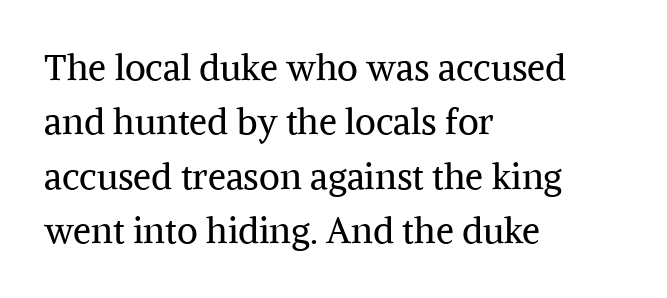
{"serif": "yes", "italic": "no", "bold": "no", "weight": "regular", "width": "normal", "stroke_contrast": "medium", "x_height": "medium", "monospaced": "no", "underline": "no", "align": "left", "line_spacing": "normal", "line_spacing_ratio": 1.51, "letter_spacing": "normal", "letter_spacing_em": 0.0, "glyph_px": 36}
